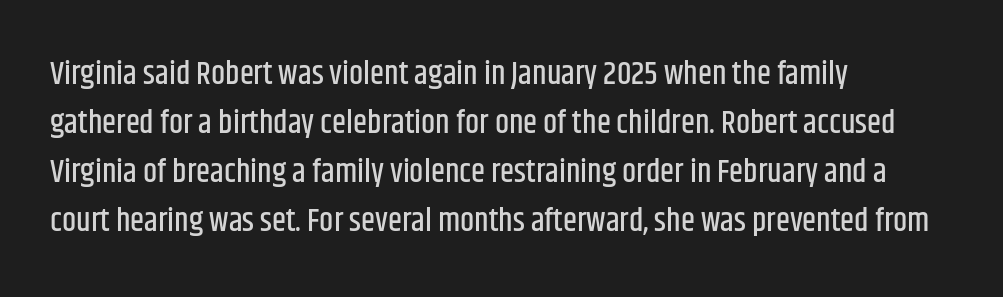
Which margin do the lines hug? The left one — the right edge is uneven. The typography opts for an upright posture over an oblique one. Check under the words: just untouched page. Horizontal bands of white between lines are of average thickness.
